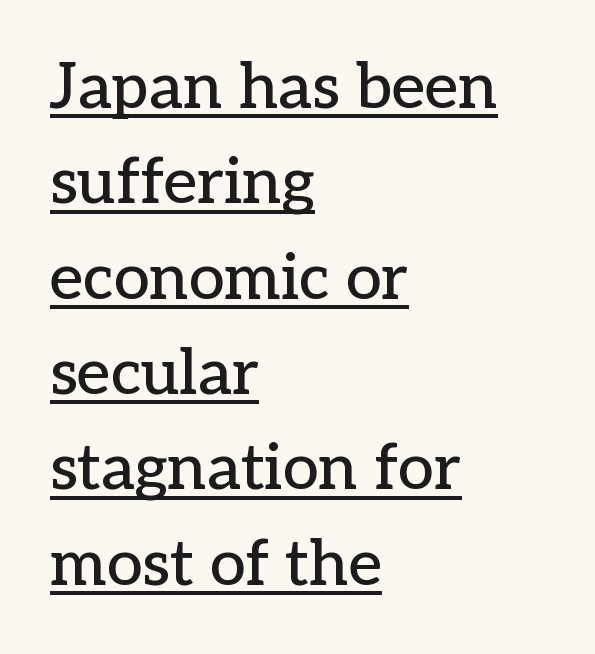
The image shows 64 px serif type, upright; set left-aligned, normal line spacing (1.49x), normal letter spacing, underlined; low stroke contrast and a medium x-height.
